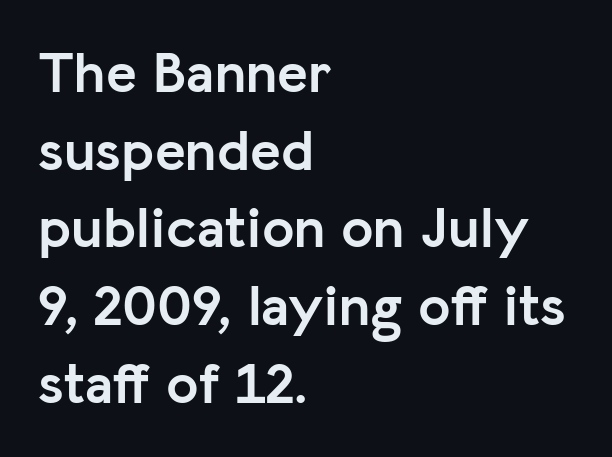
The image shows 58 px semibold sans-serif type, upright; set left-aligned, normal line spacing (1.34x), normal letter spacing, not underlined; low stroke contrast and a medium x-height.
